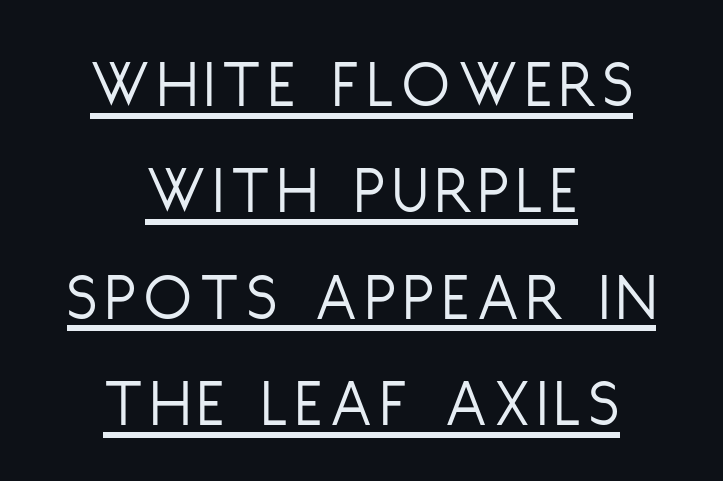
The image shows 69 px light, condensed sans-serif type, upright; set centered, normal line spacing (1.54x), underlined; low stroke contrast and a large x-height.
